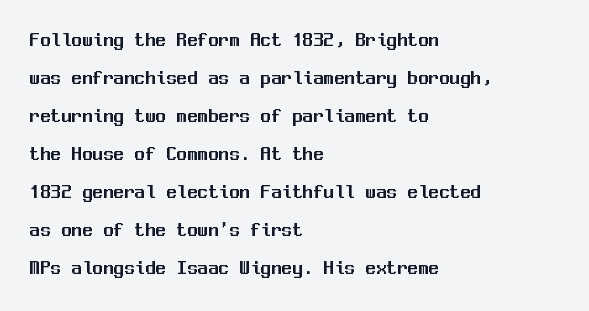
Q: Is the text italic (slanted)? A: No, it is upright.
Q: Is the text underlined? A: No.
Q: How is the paragraph aligned? A: Left-aligned.
Q: Is the spacing between letters normal or unusually wide? A: Normal.
